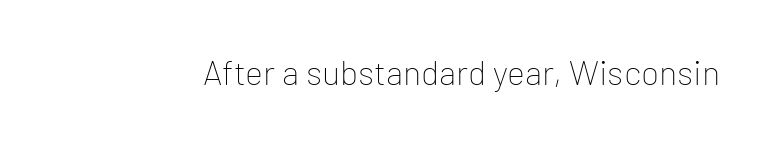
Q: Is the text bold? A: No.
Q: Is the text italic (slanted)? A: No, it is upright.
Q: Is the typeface a serif or a sans-serif typeface? A: Sans-serif.
Q: Is the text underlined? A: No.
Q: Is the spacing between letters normal or unusually wide? A: Normal.
Q: Width (condensed, normal, or wide)? A: Normal.
Q: Stroke contrast? A: Low.
Q: x-height? A: Medium.
Q: Monospaced? A: No.
